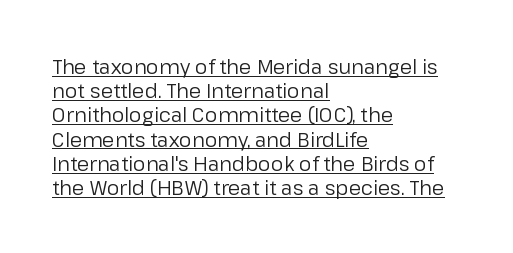
The image shows 20 px text type, upright; set left-aligned, line spacing 1.21x, normal letter spacing, underlined.
